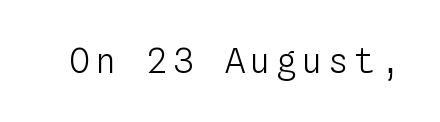
The image shows 34 px light type, upright, monospaced; set not underlined; low stroke contrast and a medium x-height.
